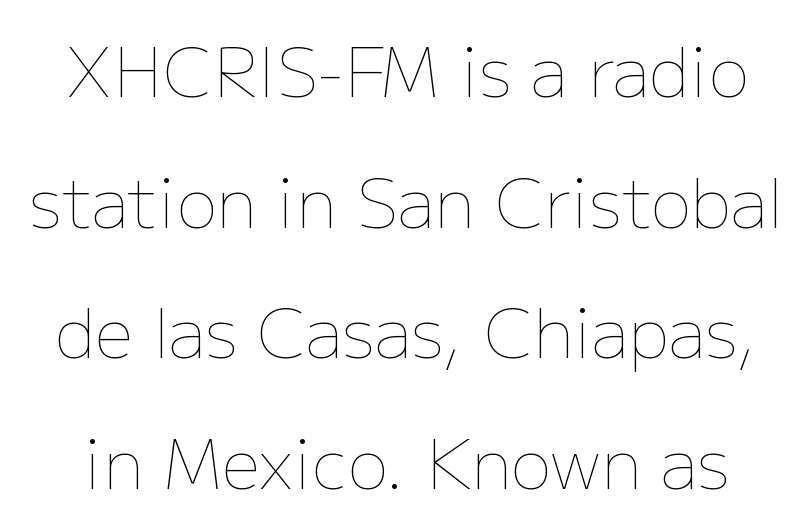
The image shows 68 px thin type, upright; set loose line spacing (1.92x), normal letter spacing, not underlined; low stroke contrast and a medium x-height.
